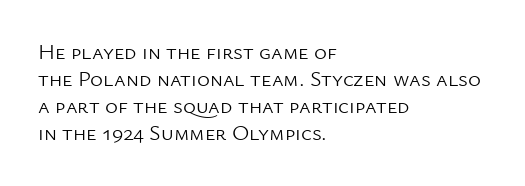
{"italic": "no", "bold": "no", "underline": "no", "align": "left", "line_spacing_ratio": 1.23, "letter_spacing": "normal", "letter_spacing_em": 0.0, "glyph_px": 22}
